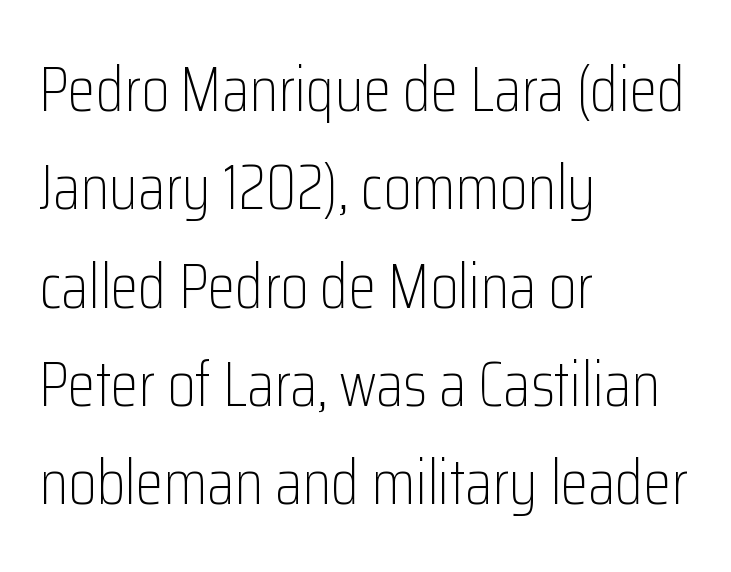
Q: Is the text bold? A: No.
Q: Is the text italic (slanted)? A: No, it is upright.
Q: Is the typeface a serif or a sans-serif typeface? A: Sans-serif.
Q: Is the text underlined? A: No.
Q: How is the paragraph aligned? A: Left-aligned.
Q: Is the spacing between letters normal or unusually wide? A: Normal.
Q: Is the spacing between lines tight, normal or loose? A: Normal.
Q: Width (condensed, normal, or wide)? A: Condensed.
Q: Stroke contrast? A: Low.
Q: x-height? A: Medium.
Q: Monospaced? A: No.
